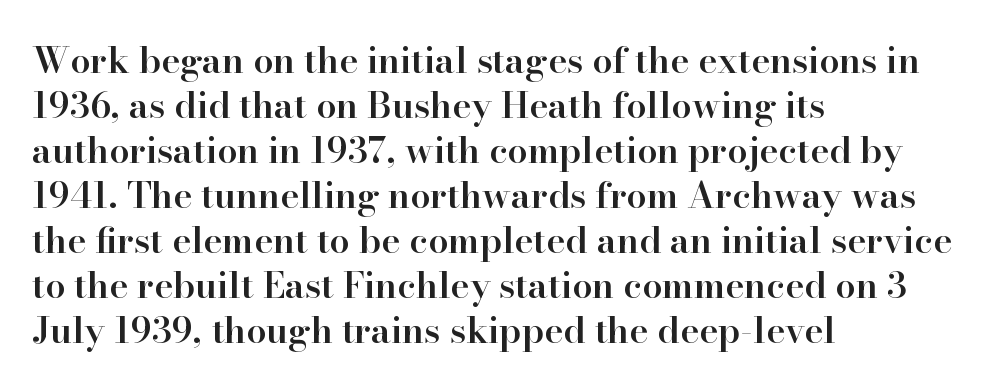
The image shows 36 px semibold serif type, upright; set left-aligned, normal line spacing (1.25x), normal letter spacing, not underlined; high stroke contrast and a small x-height.
